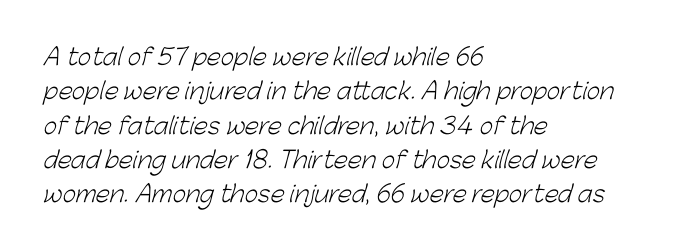
The image shows 23 px text type; set left-aligned, normal line spacing (1.49x), normal letter spacing, not underlined.
